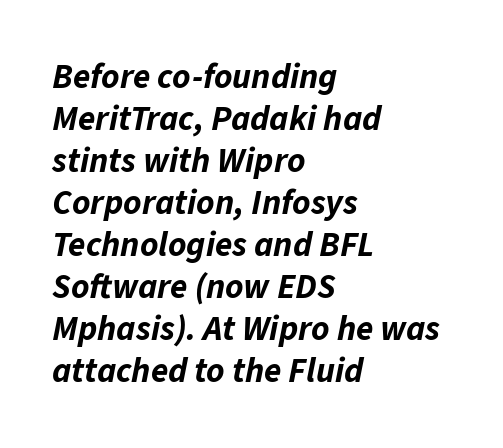
The image shows 35 px bold type, italic (leaning right); set left-aligned, line spacing 1.2x, normal letter spacing, not underlined; low stroke contrast and a medium x-height.
